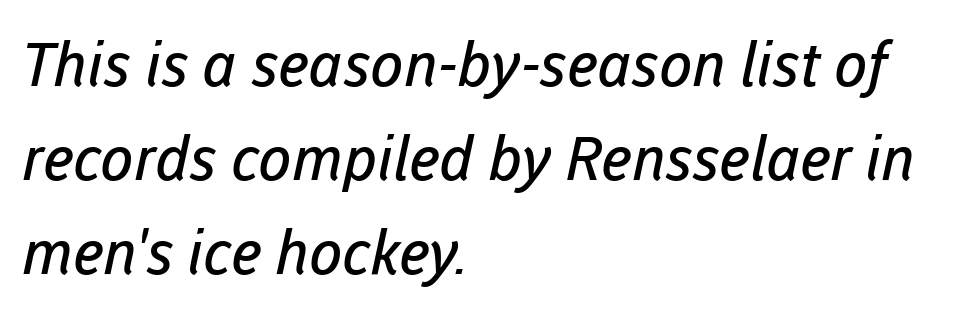
The image shows 61 px regular-weight sans-serif type; set left-aligned, normal line spacing (1.54x), normal letter spacing, not underlined; low stroke contrast and a medium x-height.
